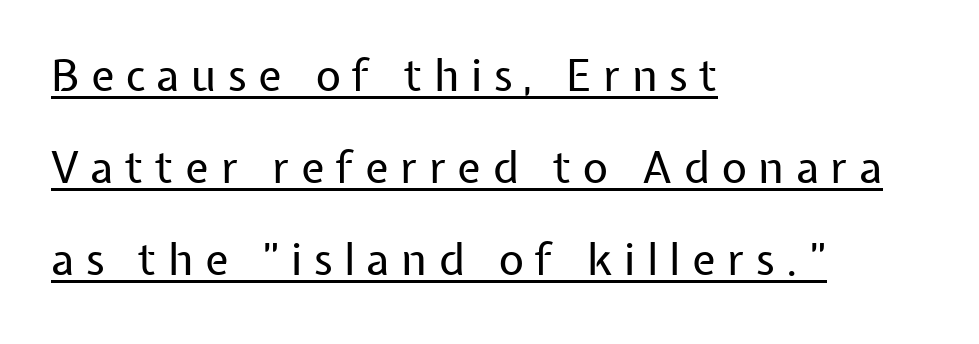
{"serif": "no", "italic": "no", "bold": "no", "weight": "regular", "width": "normal", "stroke_contrast": "low", "x_height": "medium", "monospaced": "no", "underline": "yes", "align": "left", "line_spacing": "loose", "line_spacing_ratio": 2.09, "letter_spacing": "wide", "letter_spacing_em": 0.26, "glyph_px": 44}
